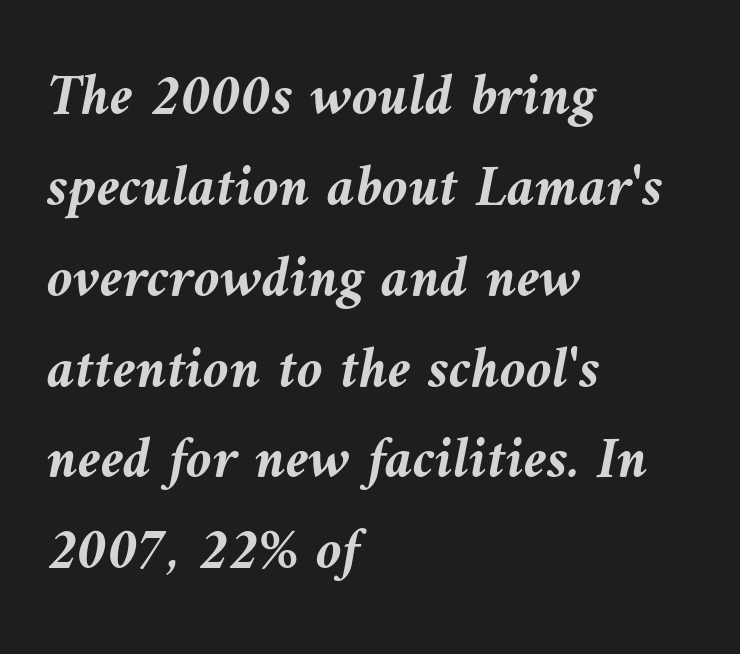
The image shows 59 px semibold type, italic (leaning left); set left-aligned, normal line spacing (1.54x), normal letter spacing, not underlined; medium stroke contrast and a medium x-height.
